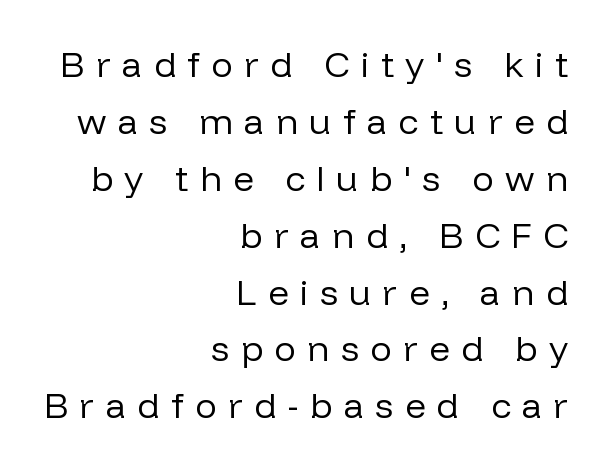
Q: Is the text bold? A: No.
Q: Is the text italic (slanted)? A: No, it is upright.
Q: Is the typeface a serif or a sans-serif typeface? A: Sans-serif.
Q: Is the text underlined? A: No.
Q: How is the paragraph aligned? A: Right-aligned.
Q: Is the spacing between letters normal or unusually wide? A: Unusually wide.
Q: Is the spacing between lines tight, normal or loose? A: Normal.
Q: Width (condensed, normal, or wide)? A: Normal.
Q: Stroke contrast? A: Low.
Q: x-height? A: Medium.
Q: Monospaced? A: No.
